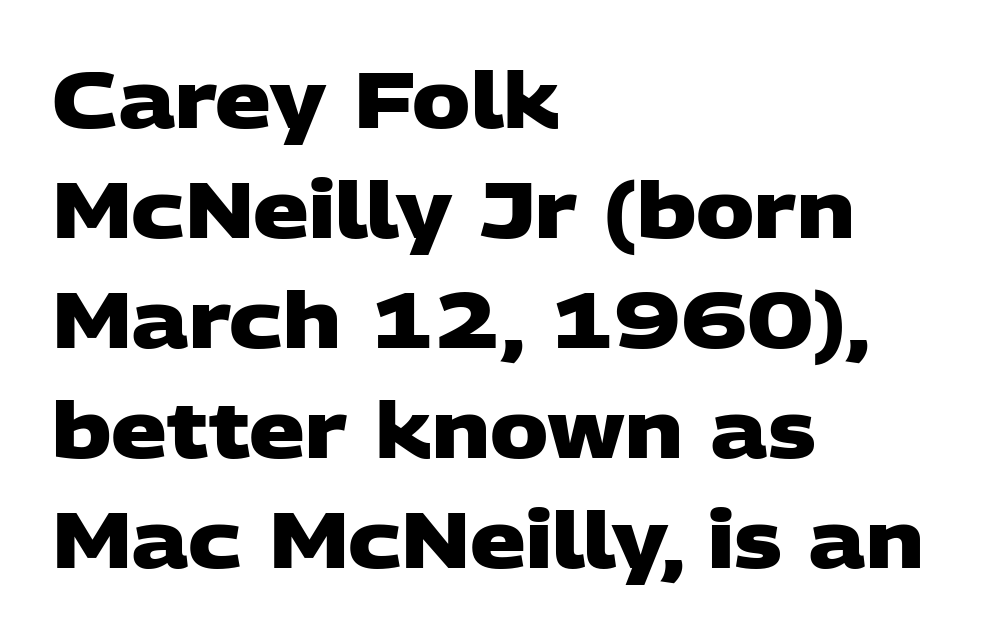
Q: Is the text bold? A: Yes.
Q: Is the typeface a serif or a sans-serif typeface? A: Sans-serif.
Q: Is the text underlined? A: No.
Q: How is the paragraph aligned? A: Left-aligned.
Q: Is the spacing between letters normal or unusually wide? A: Normal.
Q: Is the spacing between lines tight, normal or loose? A: Normal.
Q: Width (condensed, normal, or wide)? A: Wide.
Q: Stroke contrast? A: Low.
Q: x-height? A: Large.
Q: Monospaced? A: No.
